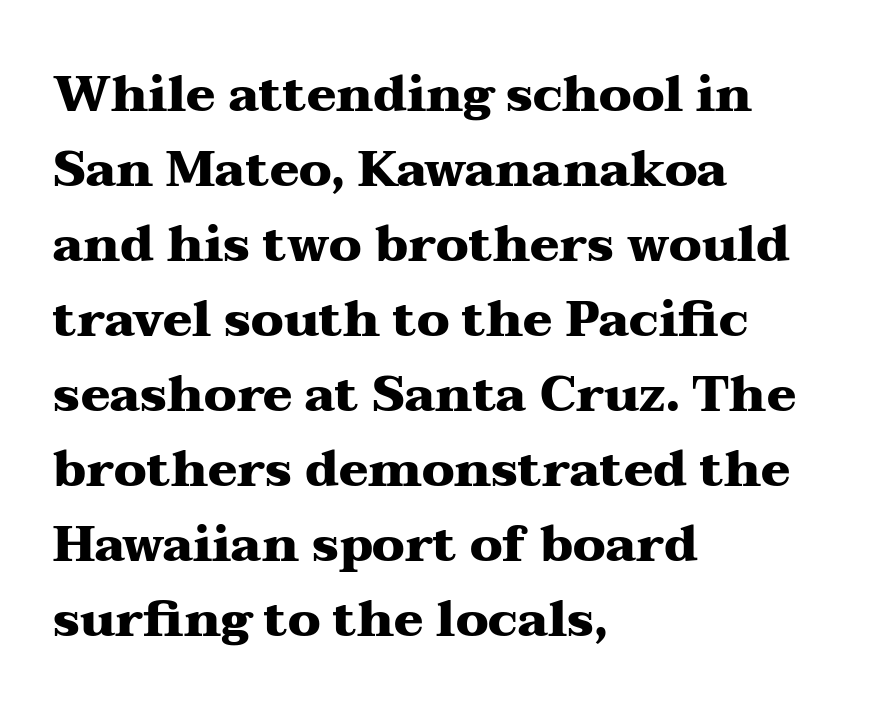
Q: Is the text bold? A: Yes.
Q: Is the text italic (slanted)? A: No, it is upright.
Q: Is the typeface a serif or a sans-serif typeface? A: Serif.
Q: Is the text underlined? A: No.
Q: How is the paragraph aligned? A: Left-aligned.
Q: Is the spacing between letters normal or unusually wide? A: Normal.
Q: Is the spacing between lines tight, normal or loose? A: Normal.
Q: Width (condensed, normal, or wide)? A: Wide.
Q: Stroke contrast? A: Medium.
Q: x-height? A: Medium.
Q: Monospaced? A: No.
